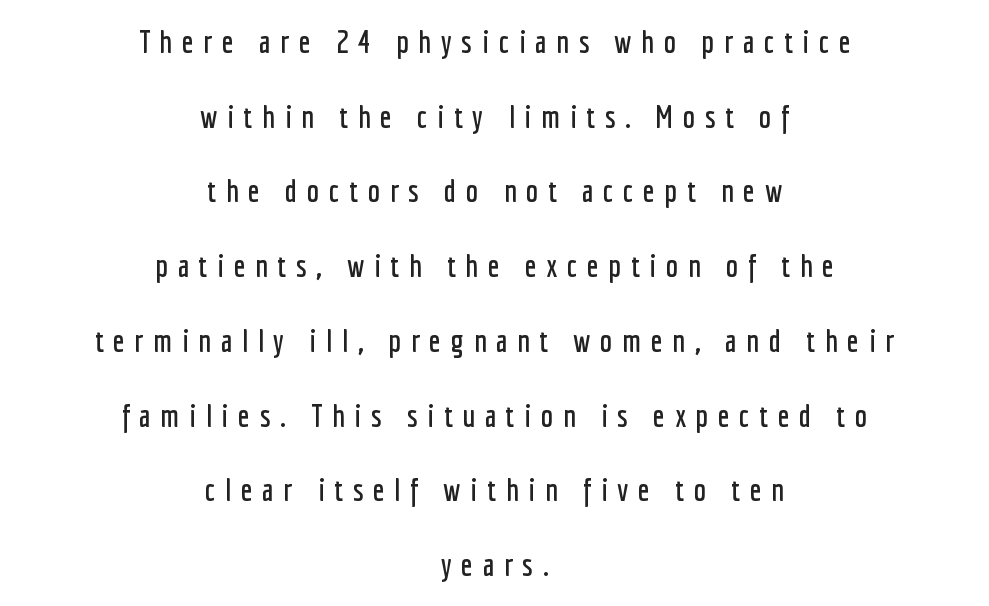
Q: Is the text italic (slanted)? A: No, it is upright.
Q: Is the typeface a serif or a sans-serif typeface? A: Sans-serif.
Q: Is the text underlined? A: No.
Q: How is the paragraph aligned? A: Centered.
Q: Is the spacing between letters normal or unusually wide? A: Unusually wide.
Q: Is the spacing between lines tight, normal or loose? A: Loose.
Q: Width (condensed, normal, or wide)? A: Condensed.
Q: Stroke contrast? A: Low.
Q: x-height? A: Medium.
Q: Monospaced? A: No.
